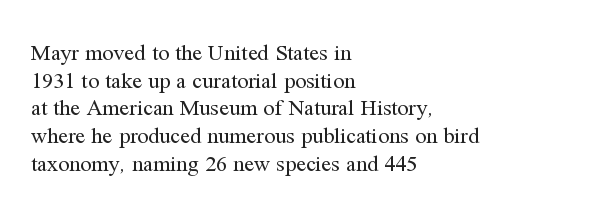
Q: Is the text bold? A: No.
Q: Is the text italic (slanted)? A: No, it is upright.
Q: Is the text underlined? A: No.
Q: How is the paragraph aligned? A: Left-aligned.
Q: Is the spacing between letters normal or unusually wide? A: Normal.
Q: Is the spacing between lines tight, normal or loose? A: Normal.
